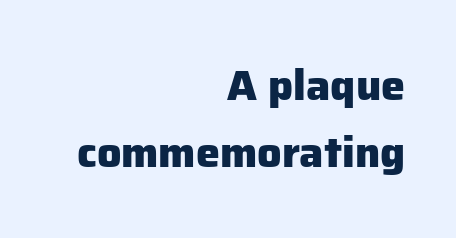
Q: Is the text bold? A: Yes.
Q: Is the text italic (slanted)? A: No, it is upright.
Q: Is the typeface a serif or a sans-serif typeface? A: Sans-serif.
Q: Is the text underlined? A: No.
Q: How is the paragraph aligned? A: Right-aligned.
Q: Is the spacing between letters normal or unusually wide? A: Normal.
Q: Is the spacing between lines tight, normal or loose? A: Normal.
Q: Width (condensed, normal, or wide)? A: Normal.
Q: Stroke contrast? A: Low.
Q: x-height? A: Medium.
Q: Monospaced? A: No.
